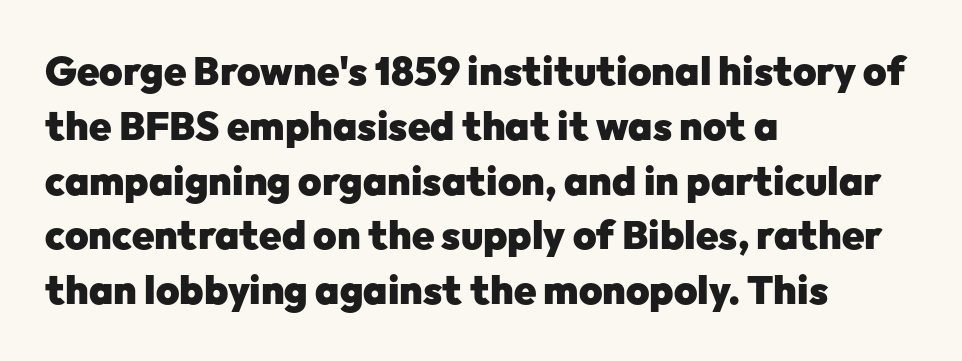
Q: Is the text bold? A: Yes.
Q: Is the text italic (slanted)? A: No, it is upright.
Q: Is the typeface a serif or a sans-serif typeface? A: Sans-serif.
Q: Is the text underlined? A: No.
Q: How is the paragraph aligned? A: Left-aligned.
Q: Is the spacing between letters normal or unusually wide? A: Normal.
Q: Is the spacing between lines tight, normal or loose? A: Normal.
Q: Width (condensed, normal, or wide)? A: Normal.
Q: Stroke contrast? A: Low.
Q: x-height? A: Medium.
Q: Monospaced? A: No.
